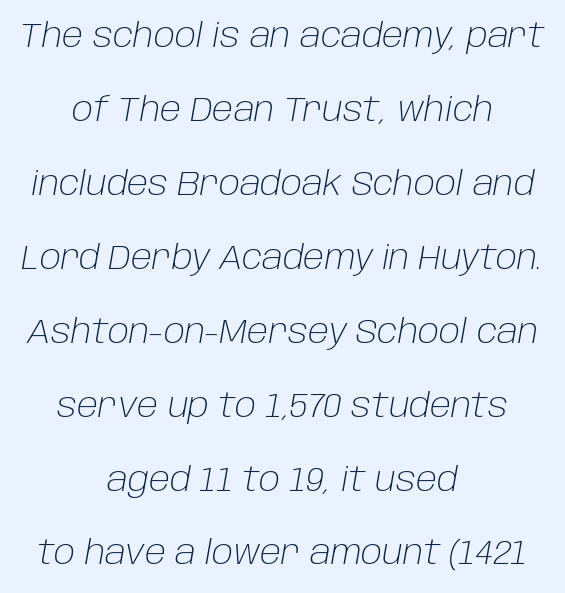
{"italic": "yes", "lean": "right", "slant_degrees": 10, "bold": "no", "weight": "light", "width": "normal", "stroke_contrast": "low", "x_height": "large", "monospaced": "no", "underline": "no", "align": "center", "line_spacing": "loose", "line_spacing_ratio": 2.24, "letter_spacing": "normal", "letter_spacing_em": 0.0, "glyph_px": 33}
